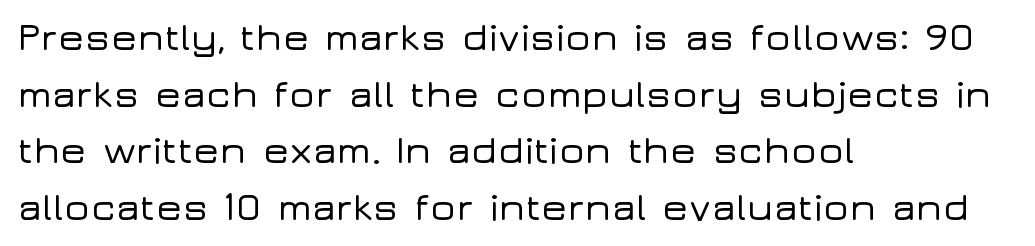
{"serif": "no", "italic": "no", "width": "wide", "stroke_contrast": "low", "x_height": "medium", "monospaced": "no", "underline": "no", "align": "left", "line_spacing": "normal", "line_spacing_ratio": 1.45, "letter_spacing": "normal", "letter_spacing_em": 0.0, "glyph_px": 39}
